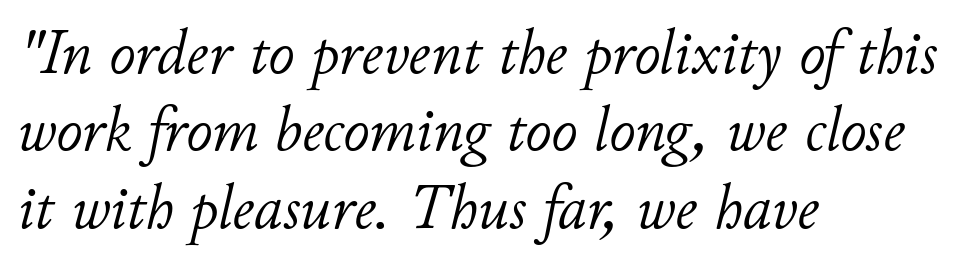
The image shows 64 px light type, italic (leaning right); set left-aligned, line spacing 1.21x, normal letter spacing, not underlined; low stroke contrast and a small x-height.
